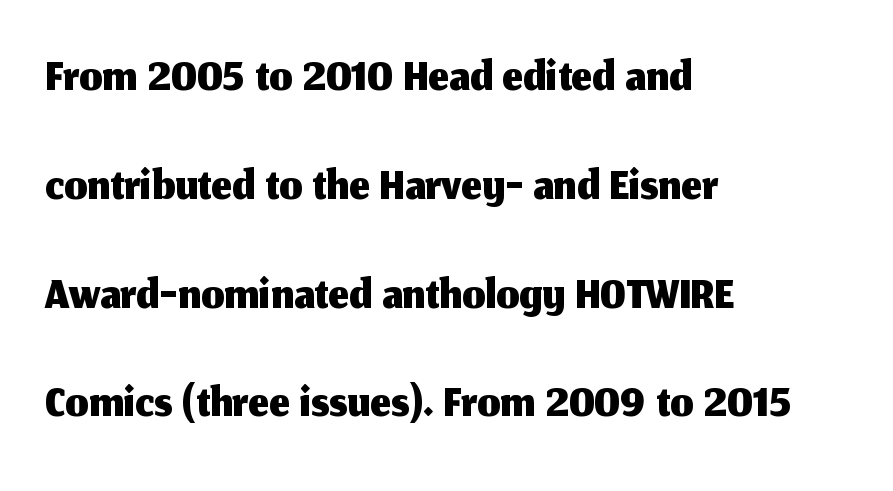
The image shows 73 px sans-serif type, upright; set left-aligned, normal line spacing (1.49x), normal letter spacing, not underlined; medium stroke contrast and a medium x-height.
